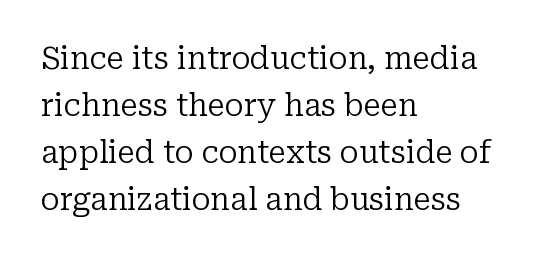
The image shows 30 px regular-weight serif type, upright; set left-aligned, normal line spacing (1.57x), normal letter spacing, not underlined; low stroke contrast and a medium x-height.
